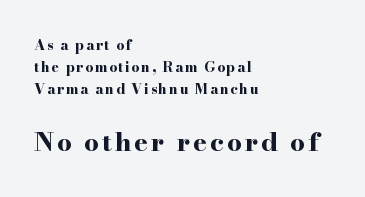
{"italic": "no", "bold": "yes", "underline": "no", "align": "left", "line_spacing": "normal", "line_spacing_ratio": 1.58, "larger_block": "second", "size_ratio": 1.86, "glyph_px": 26}
